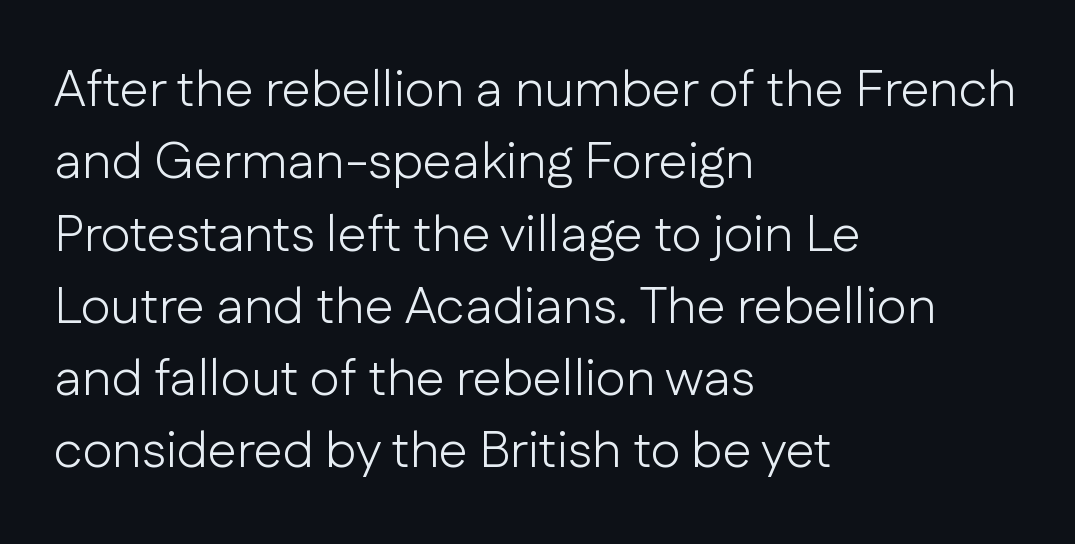
Q: Is the text bold? A: No.
Q: Is the text italic (slanted)? A: No, it is upright.
Q: Is the typeface a serif or a sans-serif typeface? A: Sans-serif.
Q: Is the text underlined? A: No.
Q: How is the paragraph aligned? A: Left-aligned.
Q: Is the spacing between letters normal or unusually wide? A: Normal.
Q: Is the spacing between lines tight, normal or loose? A: Normal.
Q: Width (condensed, normal, or wide)? A: Normal.
Q: Stroke contrast? A: Low.
Q: x-height? A: Medium.
Q: Monospaced? A: No.
